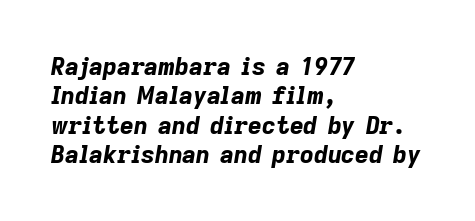
The image shows 24 px bold type, italic (leaning right); set left-aligned, line spacing 1.22x, normal letter spacing, not underlined.
